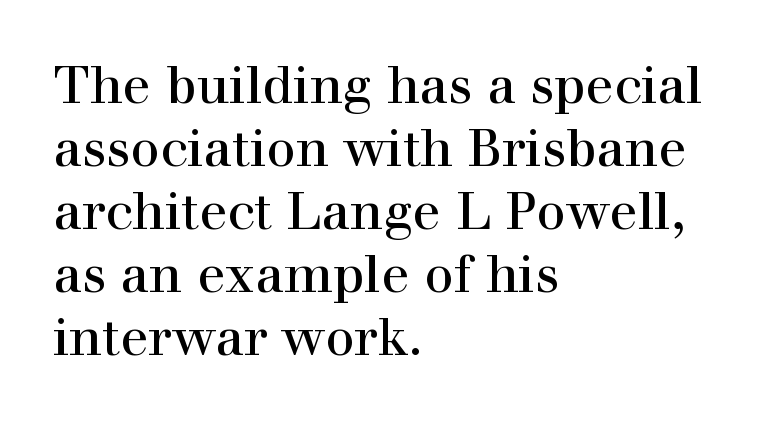
Do the letters lean? They stand straight. The typeface chosen for these lines features serifs. The gaps between neighbouring characters are ordinary and unremarkable. Horizontal alignment here is leftward, the default for most running prose. This sample has the flowing, uneven cadence of proportional lettering. Each row of text sits above clean, open space.
